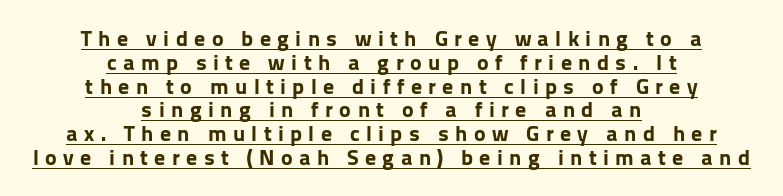
Beneath each row of characters lies a ruled line. These words are printed bold, with thick strokes throughout. What's the leading like? Squeezed, with rows nearly overlapping. Where is the straight margin? There isn't one; the lines are centered. Quick note: not italic, upright.
